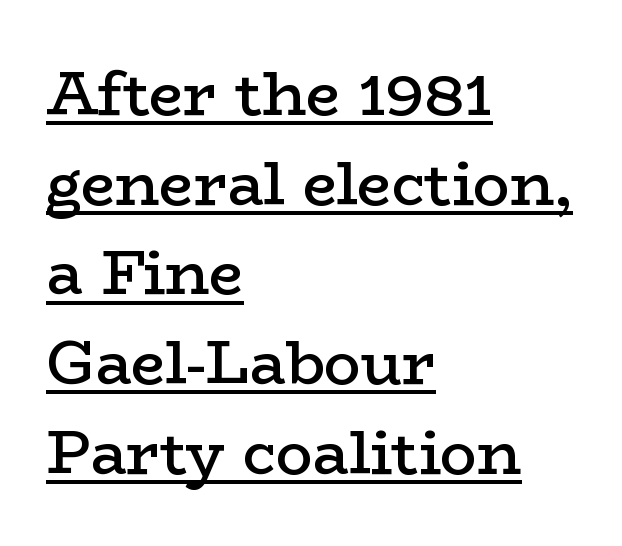
{"serif": "yes", "italic": "no", "bold": "semi", "weight": "semibold", "width": "wide", "stroke_contrast": "low", "x_height": "medium", "monospaced": "no", "underline": "yes", "align": "left", "line_spacing": "normal", "line_spacing_ratio": 1.47, "letter_spacing": "normal", "letter_spacing_em": 0.0, "glyph_px": 61}
